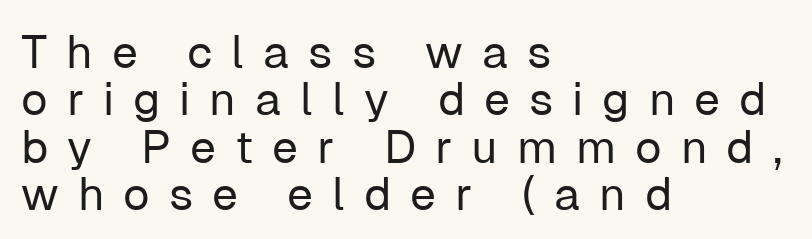
The image shows 46 px regular-weight sans-serif type, upright; set left-aligned, tight line spacing (1.03x), unusually wide letter spacing (+0.41 em), not underlined; low stroke contrast and a medium x-height.
